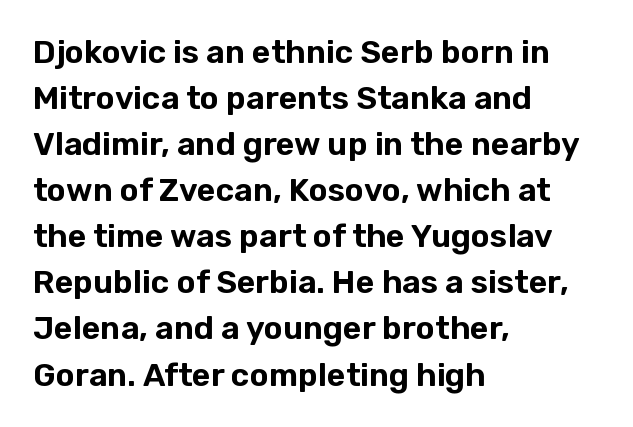
If you measured baseline to baseline, you'd find a middling distance. Characters remain perfectly vertical along every line. The text was rendered using a sans face with plain stroke endings. Is this a fixed-width face? No — the glyphs have proportional, varying widths. The specimen omits any rule beneath the text block's lines.
